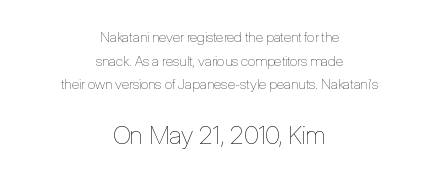
Q: Is the text bold? A: No.
Q: Is the text italic (slanted)? A: No, it is upright.
Q: Is the text underlined? A: No.
Q: How is the paragraph aligned? A: Centered.
Q: Is the spacing between letters normal or unusually wide? A: Normal.
Q: Is the spacing between lines tight, normal or loose? A: Normal.
Q: Which block of text is set in a larger size, the first (top) or the second (bottom)? A: The second (bottom) one.
